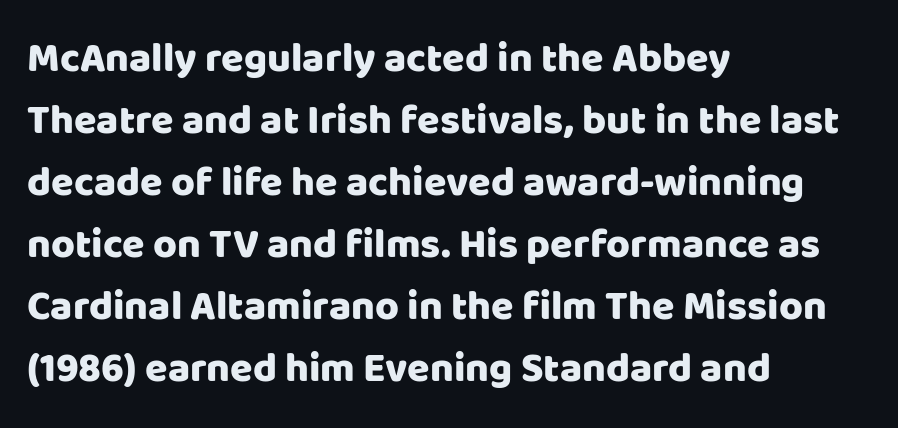
Q: Is the text italic (slanted)? A: No, it is upright.
Q: Is the typeface a serif or a sans-serif typeface? A: Sans-serif.
Q: Is the text underlined? A: No.
Q: How is the paragraph aligned? A: Left-aligned.
Q: Is the spacing between letters normal or unusually wide? A: Normal.
Q: Is the spacing between lines tight, normal or loose? A: Normal.
Q: Width (condensed, normal, or wide)? A: Normal.
Q: Stroke contrast? A: Low.
Q: x-height? A: Large.
Q: Monospaced? A: No.
